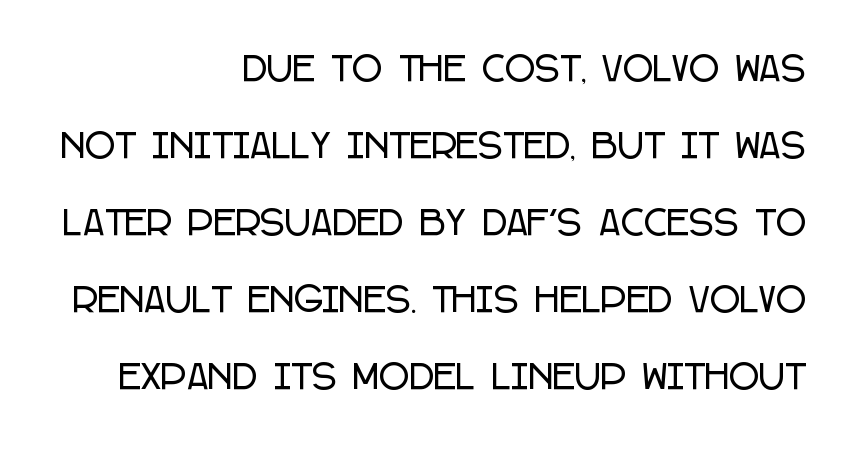
Q: Is the text italic (slanted)? A: No, it is upright.
Q: Is the typeface a serif or a sans-serif typeface? A: Sans-serif.
Q: Is the text underlined? A: No.
Q: How is the paragraph aligned? A: Right-aligned.
Q: Is the spacing between letters normal or unusually wide? A: Normal.
Q: Is the spacing between lines tight, normal or loose? A: Loose.
Q: Width (condensed, normal, or wide)? A: Condensed.
Q: Stroke contrast? A: Low.
Q: x-height? A: Large.
Q: Monospaced? A: No.
